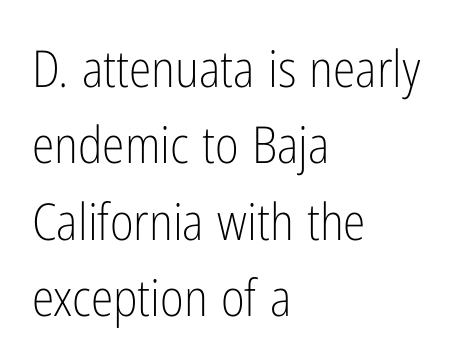
{"serif": "no", "italic": "no", "bold": "no", "weight": "light", "width": "condensed", "stroke_contrast": "low", "x_height": "medium", "monospaced": "no", "underline": "no", "align": "left", "line_spacing": "normal", "line_spacing_ratio": 1.5, "letter_spacing": "normal", "letter_spacing_em": 0.0, "glyph_px": 51}
